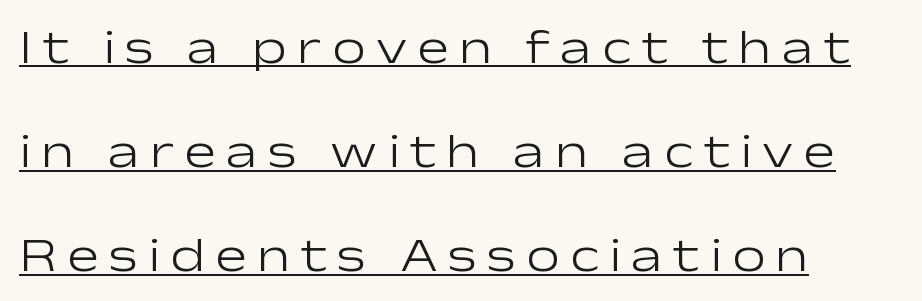
{"serif": "no", "italic": "no", "bold": "no", "weight": "light", "width": "wide", "stroke_contrast": "low", "x_height": "medium", "monospaced": "no", "underline": "yes", "align": "left", "line_spacing": "loose", "line_spacing_ratio": 2.17, "letter_spacing": "wide", "letter_spacing_em": 0.21, "glyph_px": 48}
